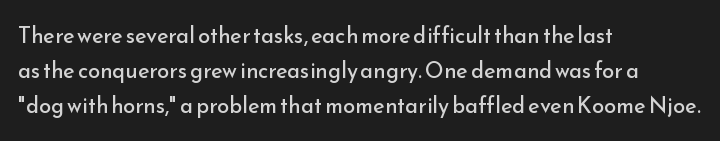
Q: Is the text bold? A: No.
Q: Is the text italic (slanted)? A: No, it is upright.
Q: Is the text underlined? A: No.
Q: How is the paragraph aligned? A: Left-aligned.
Q: Is the spacing between letters normal or unusually wide? A: Normal.
Q: Is the spacing between lines tight, normal or loose? A: Normal.
